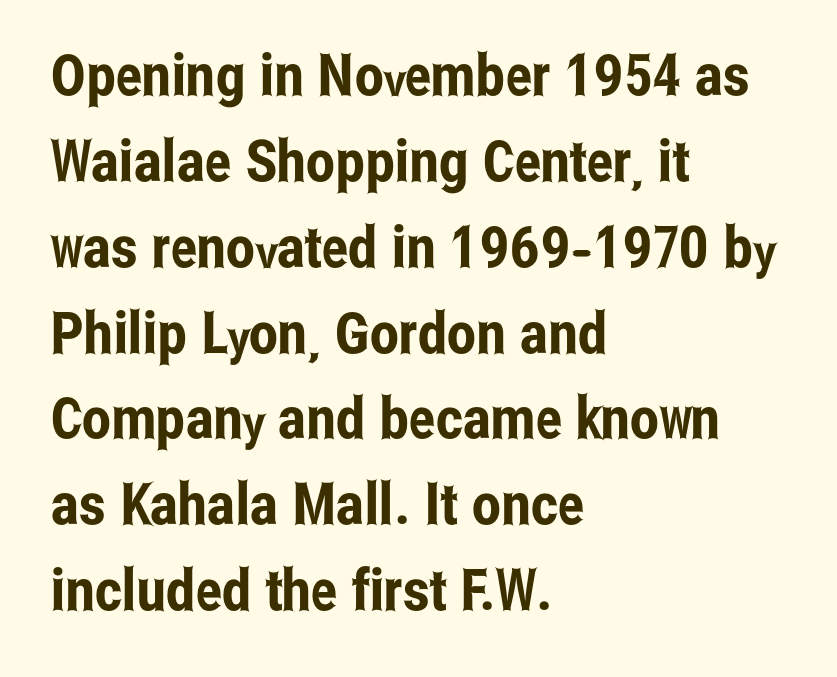
Bare-footed words on every line. Serifs: no, the terminals of the letterforms are clean. Normally led — the rows are evenly, conventionally spaced. It's the straight-up-and-down kind of type. Words appear dense and cohesive because spacing is normal. Here the designer chose a conventional face with non-uniform glyph widths.
